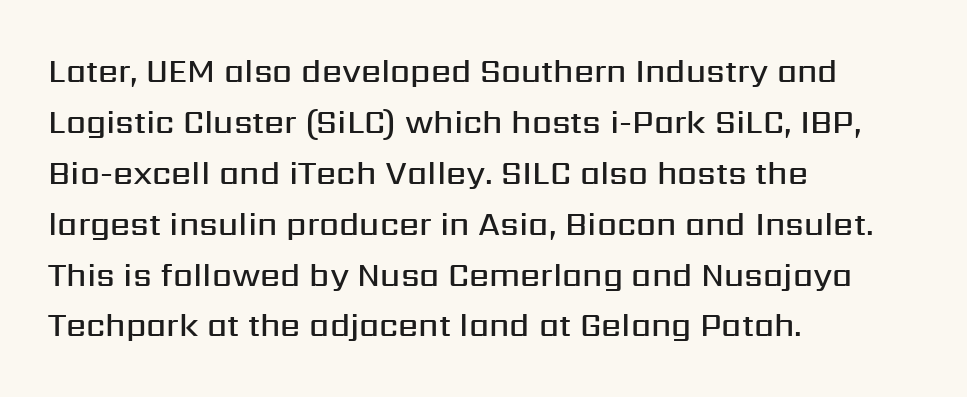
{"serif": "no", "italic": "no", "bold": "semi", "weight": "semibold", "width": "normal", "stroke_contrast": "medium", "x_height": "medium", "monospaced": "no", "underline": "no", "align": "left", "line_spacing": "normal", "line_spacing_ratio": 1.59, "letter_spacing": "normal", "letter_spacing_em": 0.0, "glyph_px": 32}
